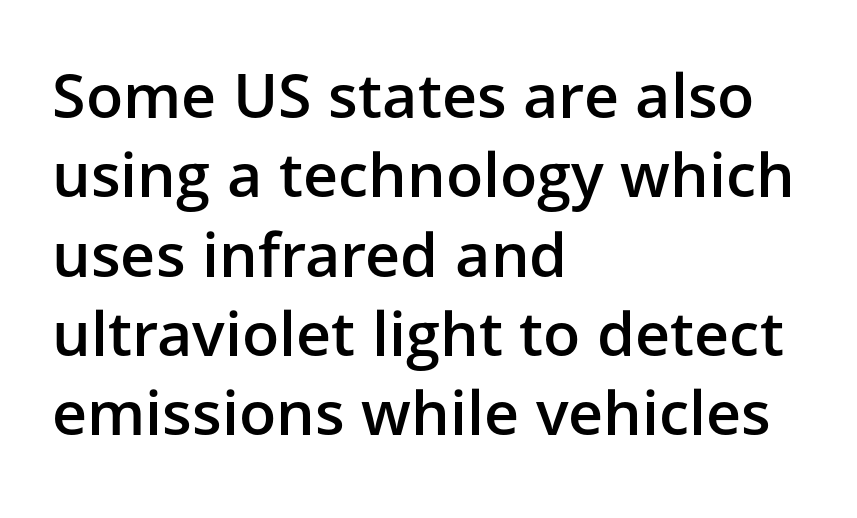
Q: Is the text bold? A: Semi-bold.
Q: Is the text italic (slanted)? A: No, it is upright.
Q: Is the typeface a serif or a sans-serif typeface? A: Sans-serif.
Q: Is the text underlined? A: No.
Q: How is the paragraph aligned? A: Left-aligned.
Q: Is the spacing between letters normal or unusually wide? A: Normal.
Q: Is the spacing between lines tight, normal or loose? A: Normal.
Q: Width (condensed, normal, or wide)? A: Normal.
Q: Stroke contrast? A: Low.
Q: x-height? A: Medium.
Q: Monospaced? A: No.
